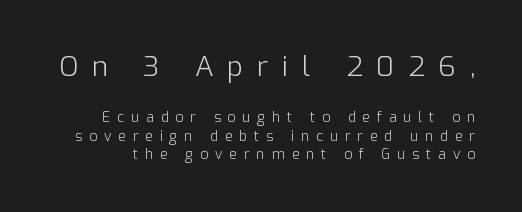
Q: Is the text bold? A: No.
Q: Is the text italic (slanted)? A: No, it is upright.
Q: Is the typeface a serif or a sans-serif typeface? A: Sans-serif.
Q: Is the text underlined? A: No.
Q: Is the spacing between letters normal or unusually wide? A: Unusually wide.
Q: Is the spacing between lines tight, normal or loose? A: Normal.
Q: Which block of text is set in a larger size, the first (top) or the second (bottom)? A: The first (top) one.
Q: Width (condensed, normal, or wide)? A: Normal.
Q: Stroke contrast? A: Low.
Q: x-height? A: Medium.
Q: Monospaced? A: No.
